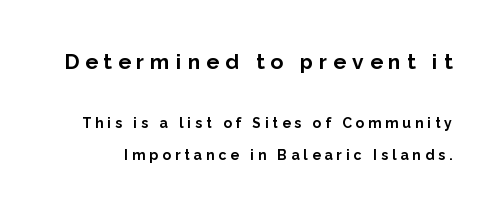
Q: Is the text bold? A: Yes.
Q: Is the text italic (slanted)? A: No, it is upright.
Q: Is the text underlined? A: No.
Q: Is the spacing between letters normal or unusually wide? A: Unusually wide.
Q: Is the spacing between lines tight, normal or loose? A: Loose.
Q: Which block of text is set in a larger size, the first (top) or the second (bottom)? A: The first (top) one.
